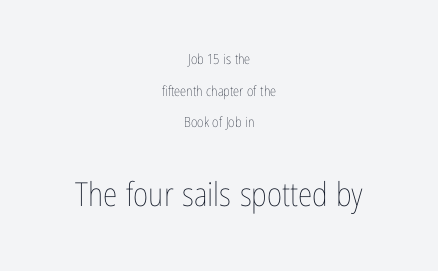
The image shows 33 px thin, condensed type, upright; set centered, loose line spacing (2.26x), normal letter spacing, not underlined; the second (bottom) block is 2.36x larger; low stroke contrast and a medium x-height.
